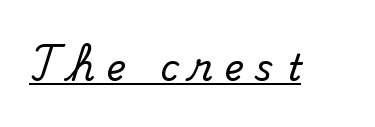
These lines are rendered in a variable-pitch font. Is there an underline? Yes — a line sits under the letters. Serif or sans? Serif — the stroke terminals have little feet.
